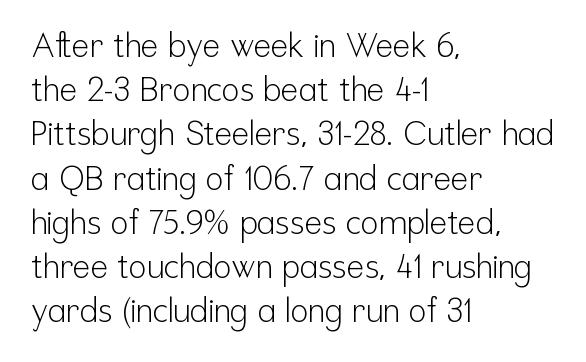
The image shows 33 px light, condensed sans-serif type, upright; set left-aligned, normal line spacing (1.34x), normal letter spacing, not underlined; low stroke contrast and a medium x-height.
